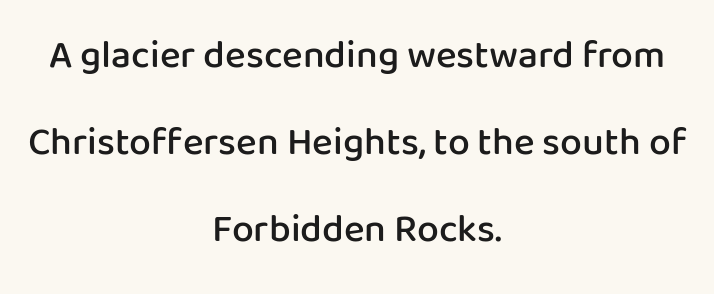
This rendering leaves character spacing at its baseline value. Bare-footed words on every line. Upright lettering throughout. One glance says open: line gaps are wider than usual. The letters advance in unequal steps, a hallmark of proportional type. The whitespace from short lines is split evenly between both sides.
